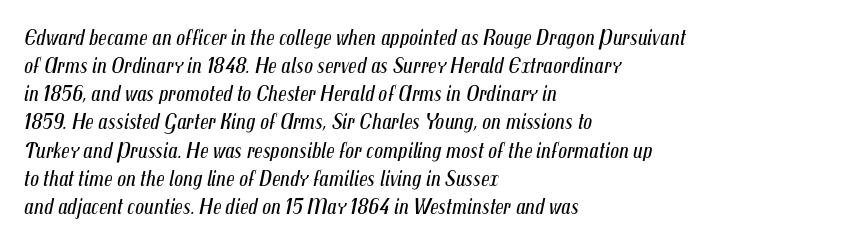
Q: Is the text bold? A: No.
Q: Is the text italic (slanted)? A: Yes, it leans right by about 12 degrees.
Q: Is the text underlined? A: No.
Q: How is the paragraph aligned? A: Left-aligned.
Q: Is the spacing between letters normal or unusually wide? A: Normal.
Q: Is the spacing between lines tight, normal or loose? A: Normal.
